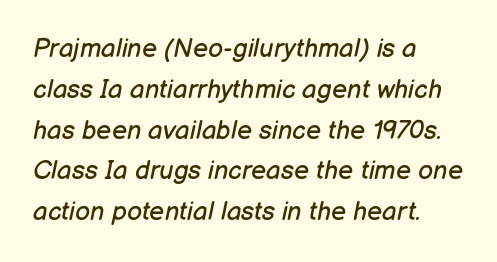
Nobody drew a line under any word here. Casual observation: everything's shoved over to the left. This sample keeps an unexceptional amount of space between lines. Look at the tracking — it's just the regular setting, nothing added. Compared with ordinary roman type, these characters are visibly tilted.
